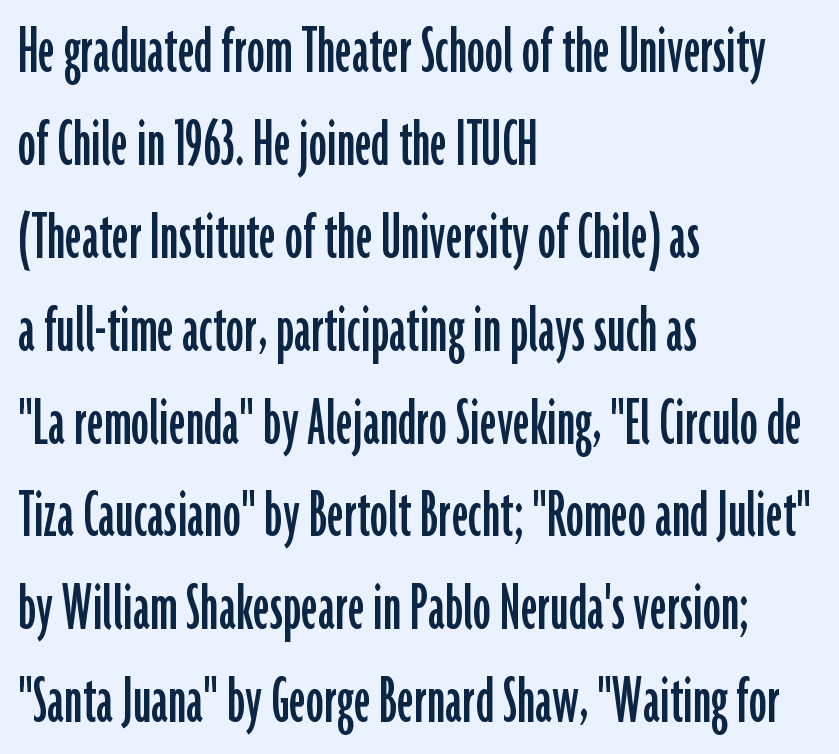
Q: Is the text italic (slanted)? A: No, it is upright.
Q: Is the typeface a serif or a sans-serif typeface? A: Sans-serif.
Q: Is the text underlined? A: No.
Q: How is the paragraph aligned? A: Left-aligned.
Q: Is the spacing between letters normal or unusually wide? A: Normal.
Q: Is the spacing between lines tight, normal or loose? A: Normal.
Q: Width (condensed, normal, or wide)? A: Condensed.
Q: Stroke contrast? A: Low.
Q: x-height? A: Medium.
Q: Monospaced? A: No.
